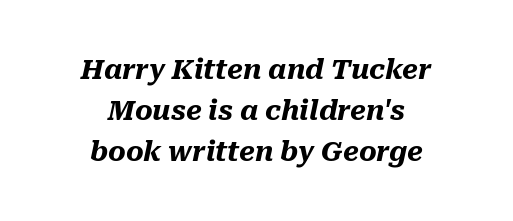
{"italic": "yes", "lean": "right", "slant_degrees": 10, "bold": "yes", "underline": "no", "align": "center", "line_spacing": "normal", "line_spacing_ratio": 1.51, "letter_spacing": "normal", "letter_spacing_em": 0.0, "glyph_px": 27}
